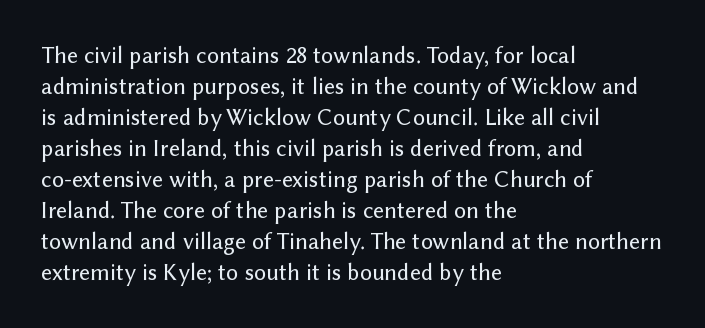
The image shows 24 px text type, upright; set left-aligned, normal line spacing (1.29x), normal letter spacing, not underlined.
